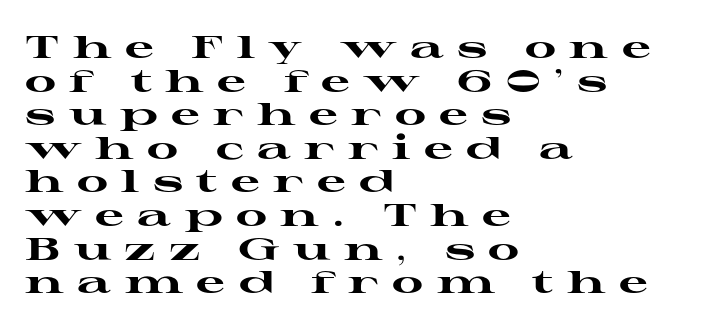
The image shows 32 px heavy, wide serif type, upright; set left-aligned, tight line spacing (1.05x), unusually wide letter spacing (+0.42 em), not underlined; high stroke contrast and a medium x-height.
